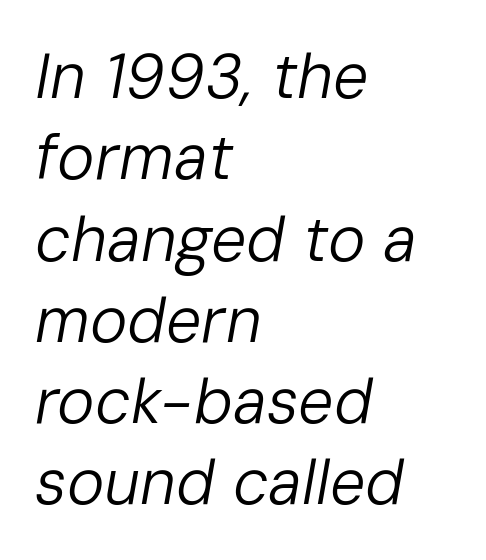
The image shows 63 px regular-weight type, italic (leaning right); set left-aligned, normal line spacing (1.29x), normal letter spacing, not underlined; low stroke contrast and a medium x-height.
